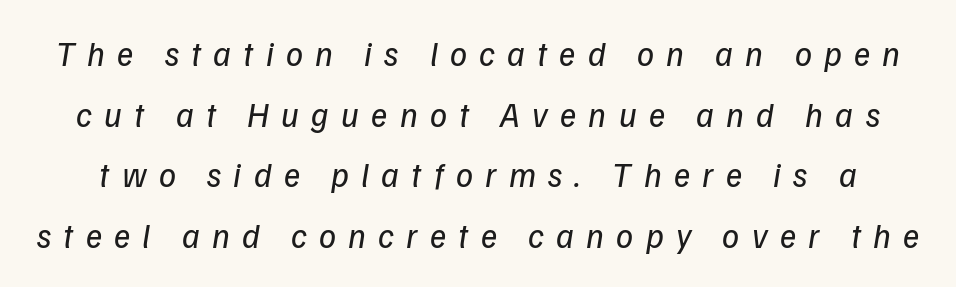
Is the stroke heavy? The answer is a plain regular-or-lighter. Beneath every word, the page is bare. Slant detected: the letters are inclined. The passage shown is typed in a proportional face where columns would drift. Compared with typical body copy, the letter spacing here is much looser.
